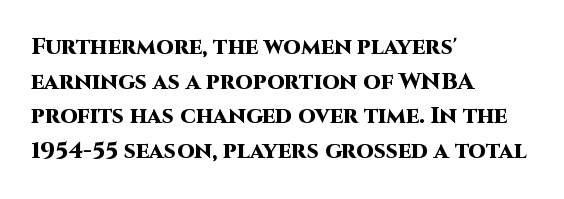
The image shows 23 px bold type, upright; set left-aligned, normal line spacing (1.51x), normal letter spacing, not underlined.
